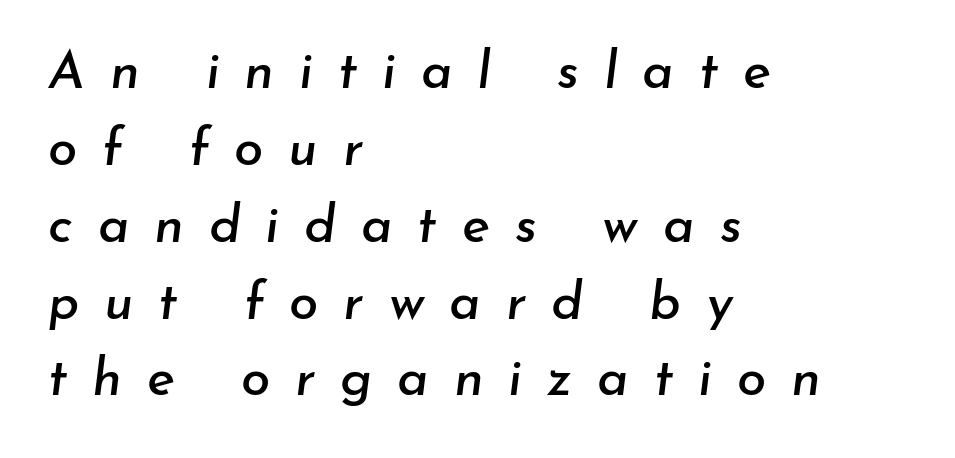
Each row of text sits above clean, open space. This is oblique type, the kind used for emphasis or titles. Casual observation: everything's shoved over to the left. Whoever set this chose a conventional vertical rhythm. These lines have a slow, spaced-out rhythm from letter to letter. Spacing verdict: proportional, widths tailored to each character.
